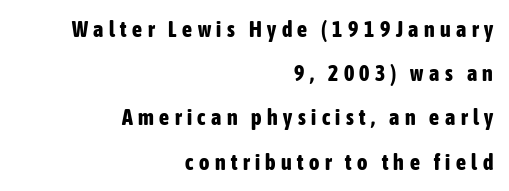
The image shows 22 px bold type, upright; set right-aligned, loose line spacing (2.01x), unusually wide letter spacing (+0.25 em), not underlined.
